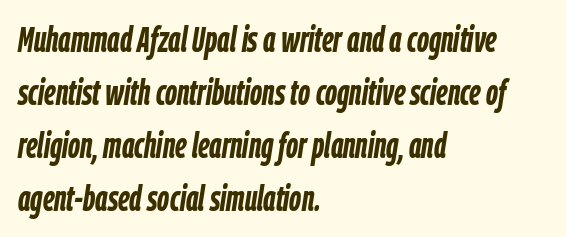
Q: Is the text bold? A: Yes.
Q: Is the text italic (slanted)? A: Yes, it leans right by about 9 degrees.
Q: Is the text underlined? A: No.
Q: How is the paragraph aligned? A: Left-aligned.
Q: Is the spacing between letters normal or unusually wide? A: Normal.
Q: Is the spacing between lines tight, normal or loose? A: Normal.
Q: Width (condensed, normal, or wide)? A: Condensed.
Q: Stroke contrast? A: Low.
Q: x-height? A: Medium.
Q: Monospaced? A: No.
